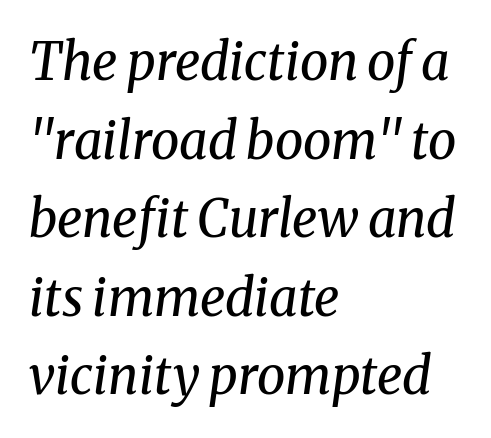
No chunkiness to these letters — they're not bold. The designer left line spacing at the default. The rendering applies a slant to the glyphs. Unmarked baselines from the first word to the last.
